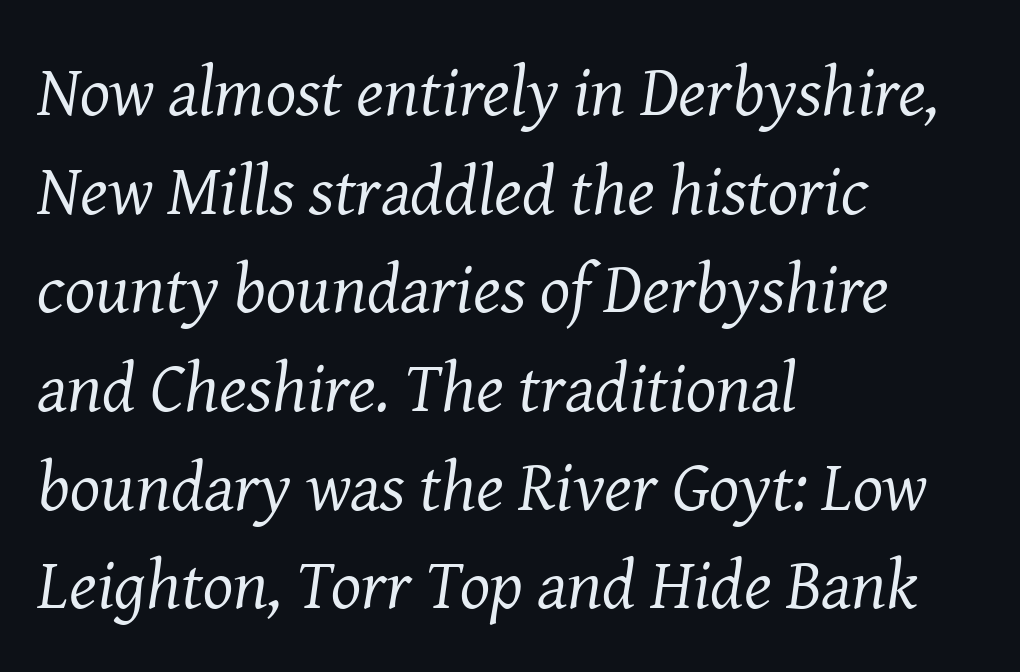
The image shows 71 px regular-weight serif type, italic (leaning right); set left-aligned, normal line spacing (1.39x), normal letter spacing, not underlined; medium stroke contrast and a medium x-height.
